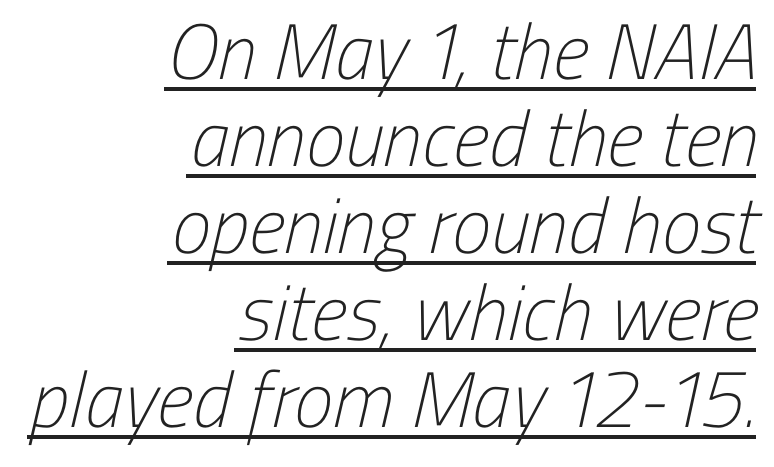
{"serif": "no", "bold": "no", "weight": "light", "width": "condensed", "stroke_contrast": "low", "x_height": "medium", "monospaced": "no", "underline": "yes", "align": "right", "line_spacing": "tight", "line_spacing_ratio": 1.1, "letter_spacing": "normal", "letter_spacing_em": 0.0, "glyph_px": 79}
